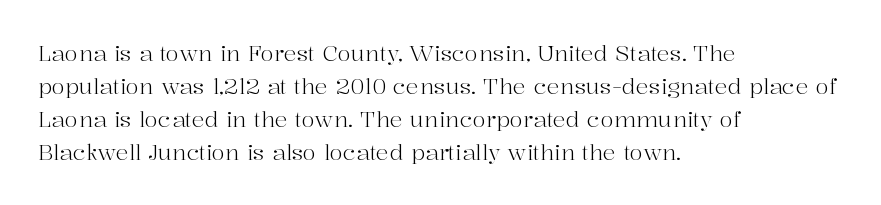
The image shows 22 px text type, upright; set left-aligned, normal line spacing (1.5x), normal letter spacing, not underlined.
